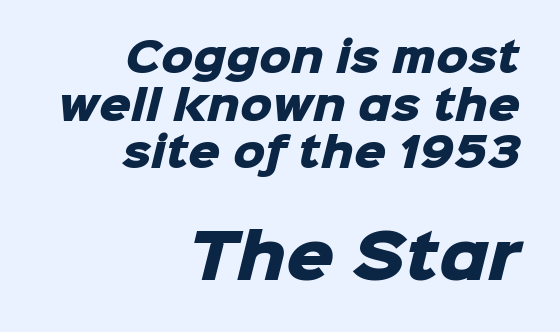
Q: Is the text bold? A: Yes.
Q: Is the typeface a serif or a sans-serif typeface? A: Sans-serif.
Q: Is the text underlined? A: No.
Q: How is the paragraph aligned? A: Right-aligned.
Q: Is the spacing between letters normal or unusually wide? A: Normal.
Q: Which block of text is set in a larger size, the first (top) or the second (bottom)? A: The second (bottom) one.
Q: Width (condensed, normal, or wide)? A: Normal.
Q: Stroke contrast? A: Low.
Q: x-height? A: Medium.
Q: Monospaced? A: No.
